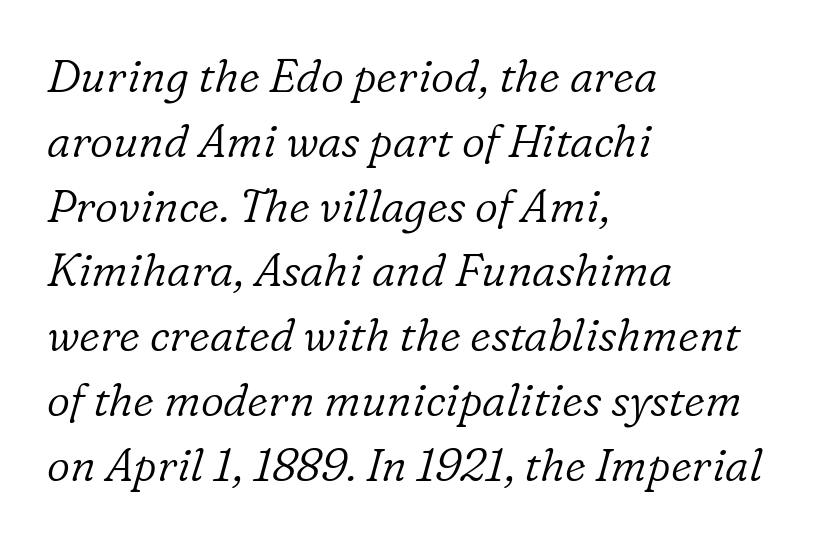
Unlike a clean sans, this face finishes its strokes with serifs. The typesetting does not lean heavy: it is not bold. What's the leading like? Ordinary, nothing unusual. The rag falls on the right side of this text block. If you drew a line through each stem, it would be angled.
